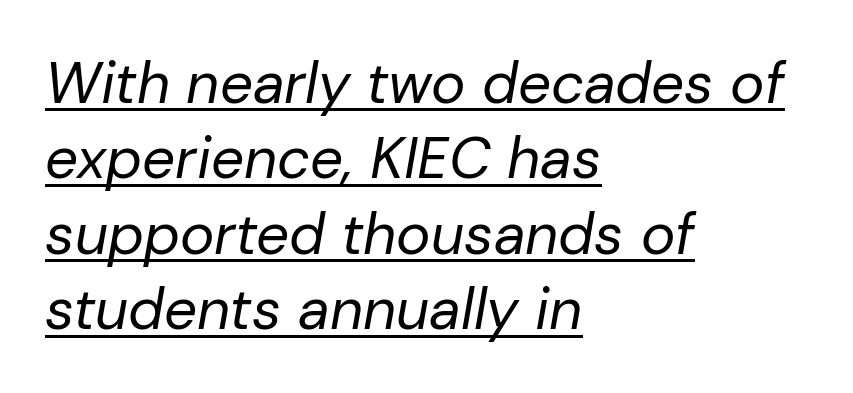
{"italic": "yes", "lean": "right", "slant_degrees": 10, "bold": "no", "weight": "regular", "width": "normal", "stroke_contrast": "low", "x_height": "medium", "monospaced": "no", "underline": "yes", "align": "left", "line_spacing": "normal", "line_spacing_ratio": 1.3, "letter_spacing": "normal", "letter_spacing_em": 0.0, "glyph_px": 58}
